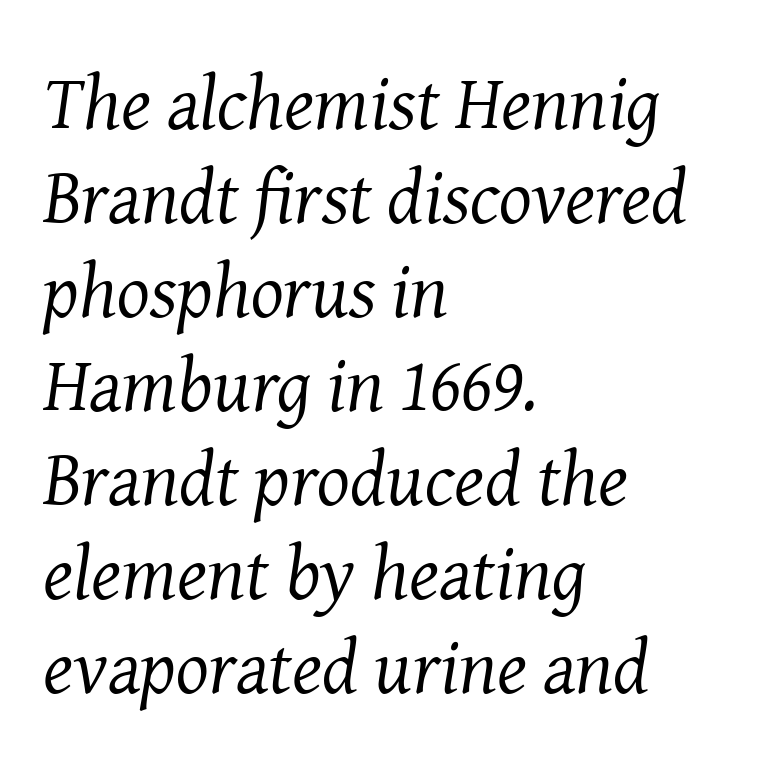
Is this a fixed-width face? No — the glyphs have proportional, varying widths. There's an unmistakable incline to the writing here. Horizontally, the lines are justified to the leading edge only. This rendering features lettering with no underline. This sample uses plain, unmodified letter spacing.
